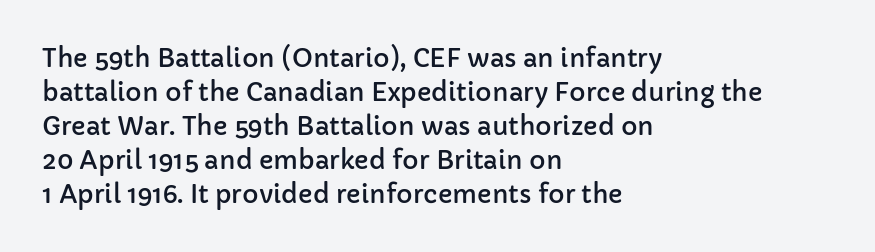
The image shows 25 px text type, upright; set left-aligned, normal line spacing (1.36x), normal letter spacing, not underlined.
